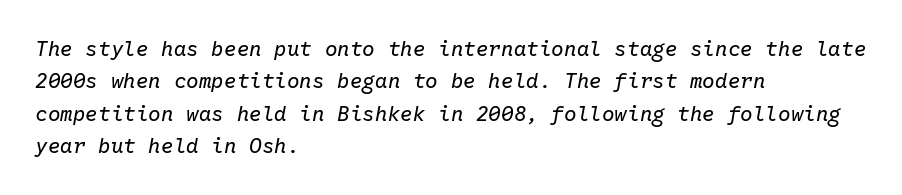
{"italic": "yes", "lean": "right", "slant_degrees": 10, "bold": "no", "underline": "no", "align": "left", "line_spacing": "normal", "line_spacing_ratio": 1.54, "letter_spacing": "normal", "letter_spacing_em": 0.0, "glyph_px": 21}
